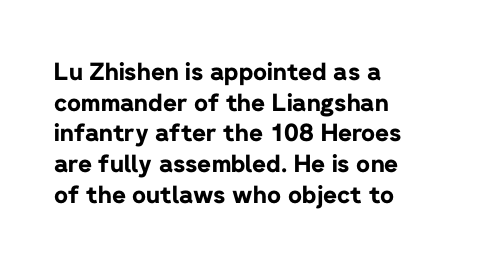
The image shows 24 px bold type, upright; set left-aligned, normal line spacing (1.28x), normal letter spacing, not underlined.
